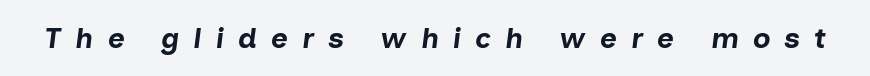
{"italic": "yes", "lean": "right", "slant_degrees": 7, "bold": "yes", "weight": "bold", "width": "normal", "stroke_contrast": "low", "x_height": "medium", "monospaced": "no", "underline": "no", "letter_spacing": "wide", "letter_spacing_em": 0.48, "glyph_px": 29}
